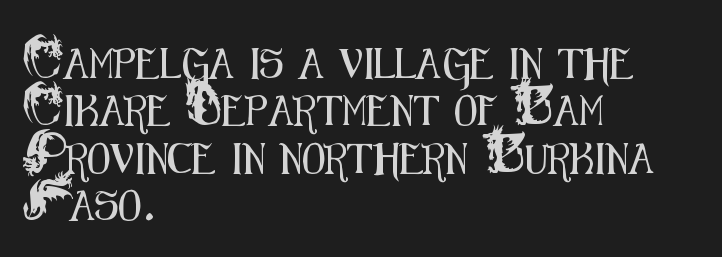
Each line starts at the same left margin while the right side varies. The letters advance in unequal steps, a hallmark of proportional type. Tracking value appears to be zero — textbook default spacing. Serif or sans? Sans — the stroke terminals are bare.
